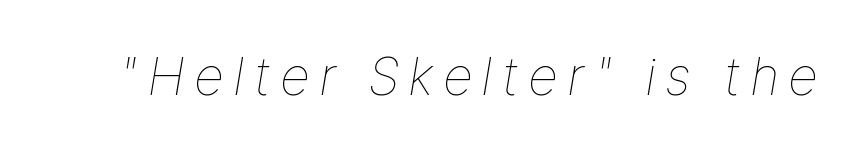
{"italic": "yes", "lean": "right", "slant_degrees": 9, "bold": "no", "weight": "thin", "width": "normal", "stroke_contrast": "low", "x_height": "medium", "monospaced": "no", "underline": "no", "glyph_px": 52}
